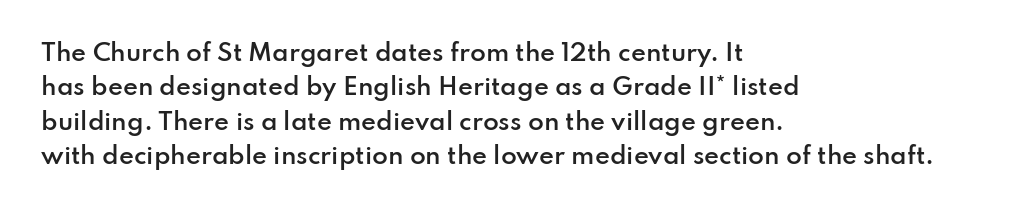
{"italic": "no", "bold": "semi", "underline": "no", "align": "left", "line_spacing": "normal", "line_spacing_ratio": 1.49, "letter_spacing": "normal", "letter_spacing_em": 0.0, "glyph_px": 23}
